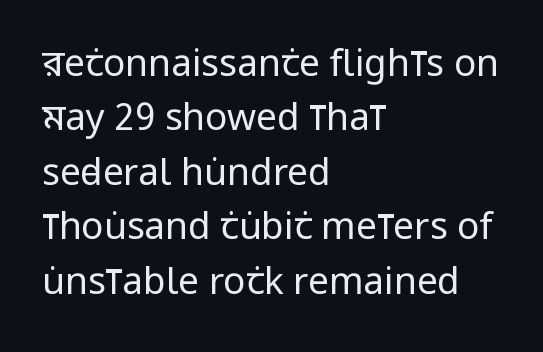
The image shows 37 px regular-weight, condensed sans-serif type, upright; set left-aligned, normal line spacing (1.47x), normal letter spacing, not underlined; low stroke contrast and a large x-height.
